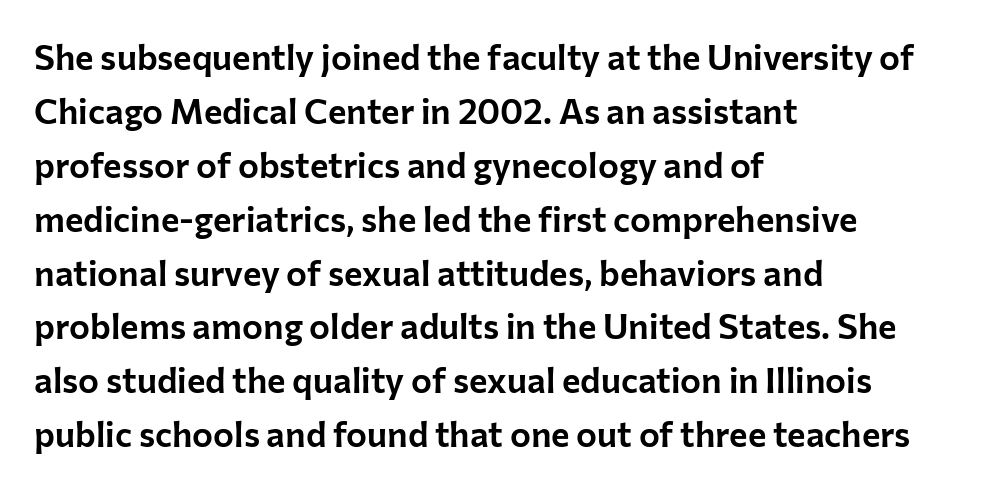
Q: Is the text italic (slanted)? A: No, it is upright.
Q: Is the typeface a serif or a sans-serif typeface? A: Sans-serif.
Q: Is the text underlined? A: No.
Q: How is the paragraph aligned? A: Left-aligned.
Q: Is the spacing between letters normal or unusually wide? A: Normal.
Q: Is the spacing between lines tight, normal or loose? A: Normal.
Q: Width (condensed, normal, or wide)? A: Normal.
Q: Stroke contrast? A: Low.
Q: x-height? A: Medium.
Q: Monospaced? A: No.
